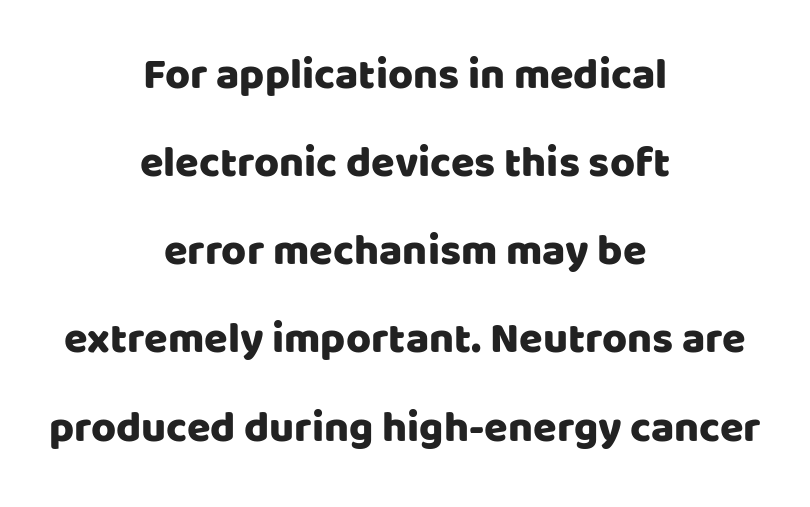
The image shows 43 px sans-serif type, upright; set centered, loose line spacing (2.05x), normal letter spacing, not underlined; low stroke contrast and a large x-height.
